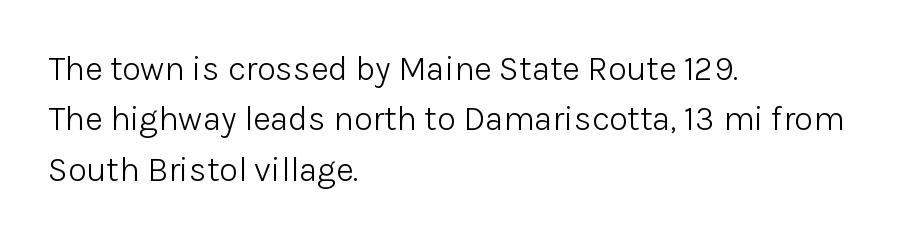
Q: Is the text bold? A: No.
Q: Is the text italic (slanted)? A: No, it is upright.
Q: Is the typeface a serif or a sans-serif typeface? A: Sans-serif.
Q: Is the text underlined? A: No.
Q: How is the paragraph aligned? A: Left-aligned.
Q: Is the spacing between letters normal or unusually wide? A: Normal.
Q: Is the spacing between lines tight, normal or loose? A: Normal.
Q: Width (condensed, normal, or wide)? A: Normal.
Q: Stroke contrast? A: Low.
Q: x-height? A: Medium.
Q: Monospaced? A: No.
